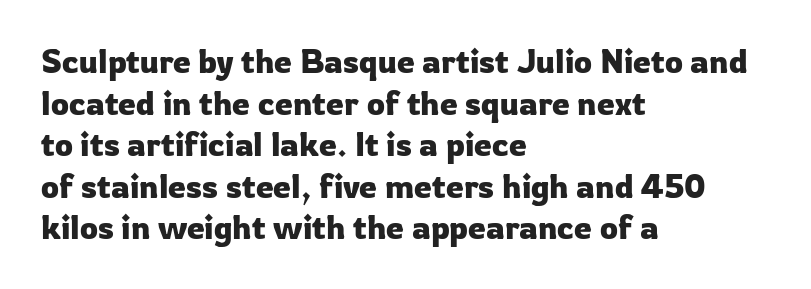
These lines were composed using upright roman letters. The horizontal fit of the characters is conventional and even. The rows are spaced the way most documents space them. Rule under the text: the space is simply empty. This sample has the flowing, uneven cadence of proportional lettering.
